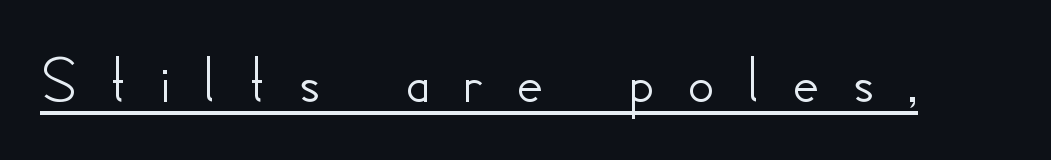
The image shows 68 px sans-serif type, upright; set unusually wide letter spacing (+0.45 em), underlined; low stroke contrast and a small x-height.
